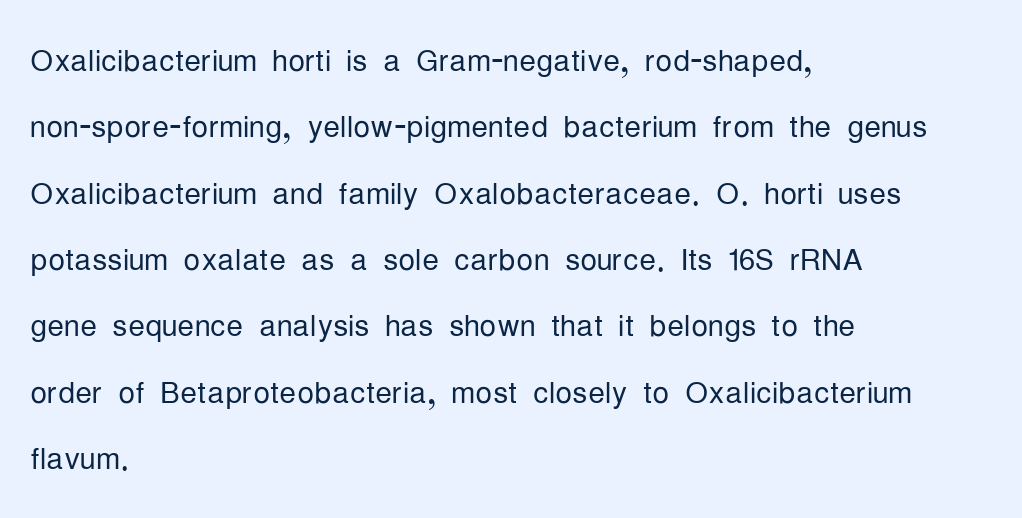
The image shows 42 px light, condensed sans-serif type, upright; set left-aligned, normal line spacing (1.58x), normal letter spacing, not underlined; low stroke contrast and a medium x-height.
